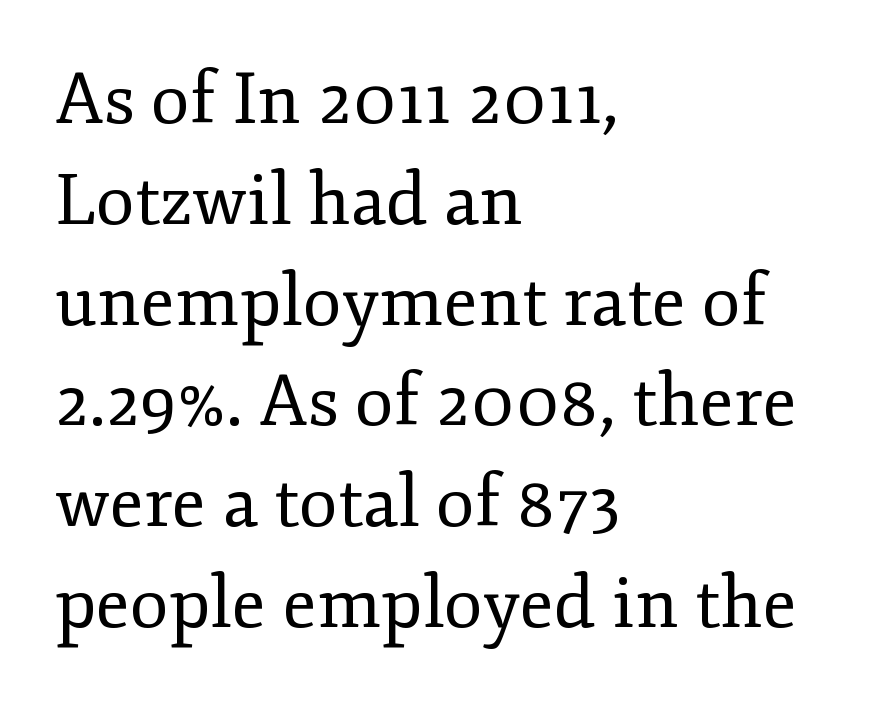
Q: Is the text bold? A: No.
Q: Is the text italic (slanted)? A: No, it is upright.
Q: Is the typeface a serif or a sans-serif typeface? A: Serif.
Q: Is the text underlined? A: No.
Q: How is the paragraph aligned? A: Left-aligned.
Q: Is the spacing between letters normal or unusually wide? A: Normal.
Q: Is the spacing between lines tight, normal or loose? A: Normal.
Q: Width (condensed, normal, or wide)? A: Normal.
Q: Stroke contrast? A: Low.
Q: x-height? A: Small.
Q: Monospaced? A: No.
